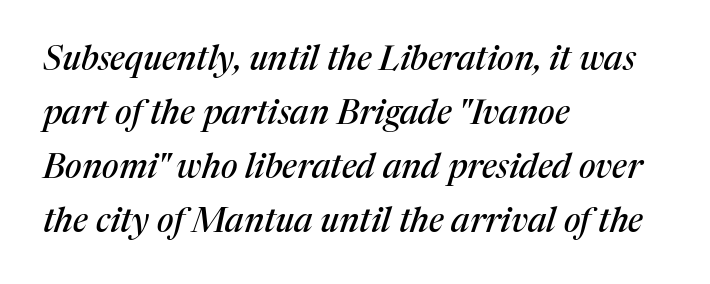
This sample keeps an unexceptional amount of space between lines. This sample is left-justified, so line endings fall wherever the words run out. A typesetter would call this zero additional tracking. This sample has the flowing, uneven cadence of proportional lettering.
